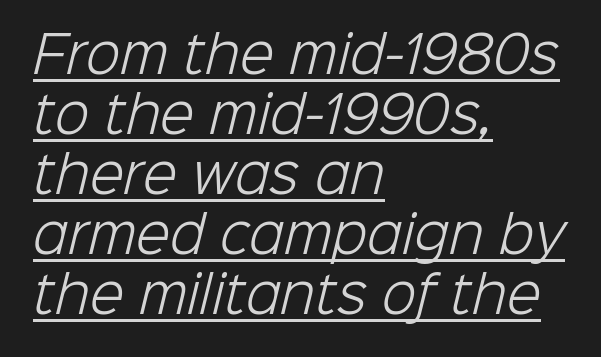
Q: Is the text bold? A: No.
Q: Is the typeface a serif or a sans-serif typeface? A: Sans-serif.
Q: Is the text underlined? A: Yes.
Q: How is the paragraph aligned? A: Left-aligned.
Q: Is the spacing between letters normal or unusually wide? A: Normal.
Q: Width (condensed, normal, or wide)? A: Normal.
Q: Stroke contrast? A: Low.
Q: x-height? A: Medium.
Q: Monospaced? A: No.
